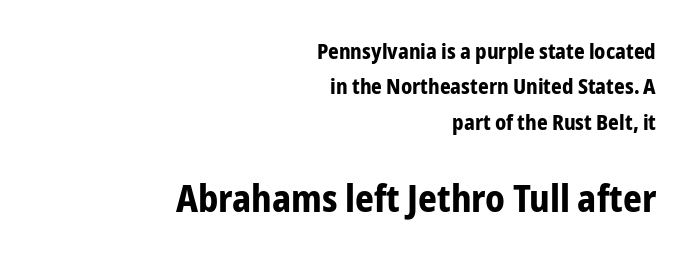
The image shows 37 px bold, condensed sans-serif type, upright; set right-aligned, normal line spacing (1.69x), normal letter spacing, not underlined; the second (bottom) block is 1.76x larger; low stroke contrast and a medium x-height.
